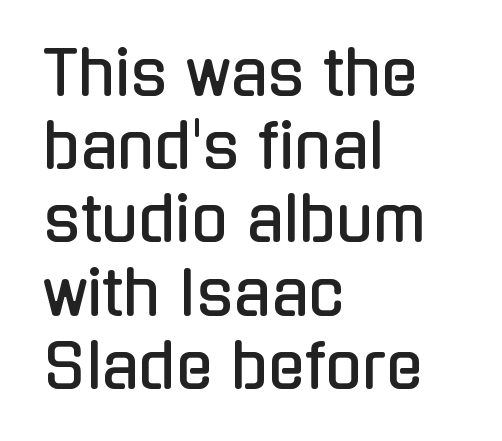
{"serif": "no", "italic": "no", "width": "condensed", "stroke_contrast": "low", "x_height": "medium", "monospaced": "no", "underline": "no", "align": "left", "line_spacing_ratio": 1.2, "letter_spacing": "normal", "letter_spacing_em": 0.0, "glyph_px": 61}
